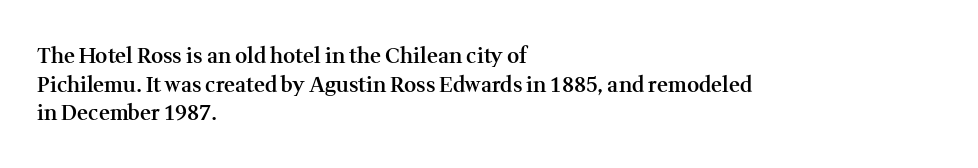
{"italic": "no", "bold": "semi", "underline": "no", "align": "left", "line_spacing": "normal", "line_spacing_ratio": 1.36, "letter_spacing": "normal", "letter_spacing_em": 0.0, "glyph_px": 21}
